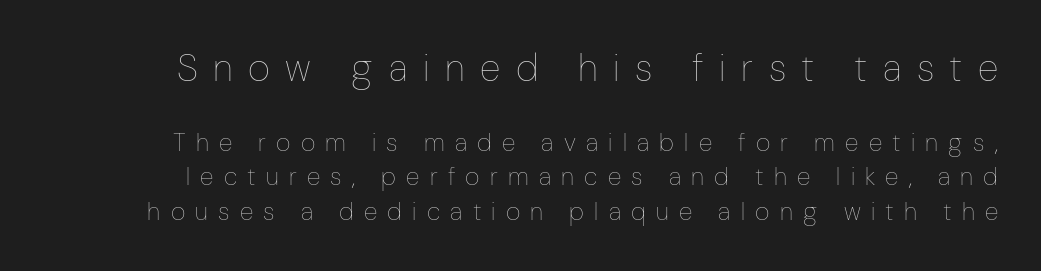
{"italic": "no", "bold": "no", "weight": "thin", "width": "condensed", "stroke_contrast": "low", "x_height": "medium", "monospaced": "no", "underline": "no", "line_spacing": "normal", "line_spacing_ratio": 1.38, "letter_spacing": "wide", "letter_spacing_em": 0.41, "larger_block": "first", "size_ratio": 1.52, "glyph_px": 38}
